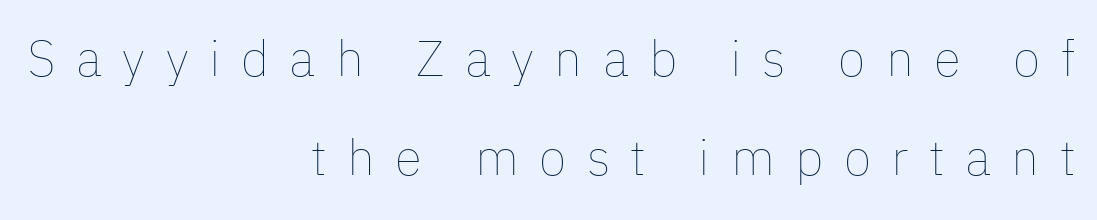
The image shows 50 px thin type, upright; set right-aligned, loose line spacing (1.98x), unusually wide letter spacing (+0.41 em), not underlined; low stroke contrast and a medium x-height.
